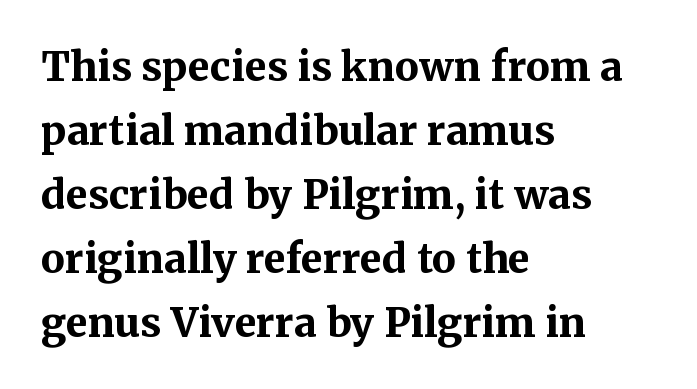
The image shows 40 px bold serif type, upright; set left-aligned, normal line spacing (1.6x), normal letter spacing, not underlined; medium stroke contrast and a medium x-height.
